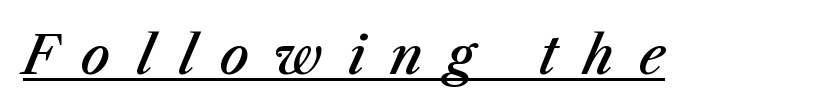
The image shows 52 px semibold type, italic (leaning right); set unusually wide letter spacing (+0.48 em), underlined; medium stroke contrast and a medium x-height.
